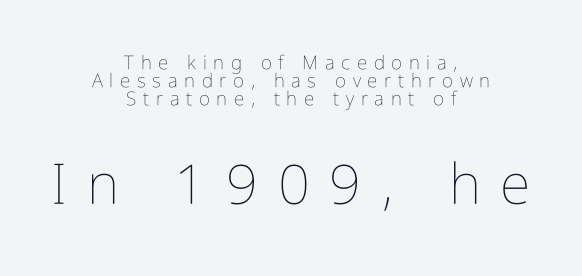
Students, note that the glyphs here are deliberately spaced far apart. Unmarked baselines from the first word to the last. Reading down the block, each line starts at a different indent, mirrored at its end. If you drew a line through each stem, it would be perfectly vertical.
